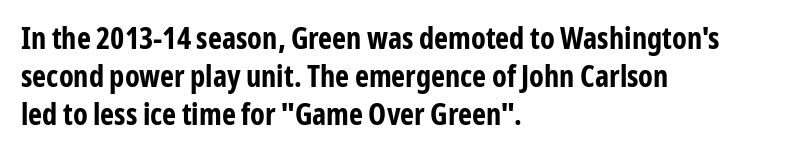
Line starts are locked; line ends wander. The letters carry no serifs — their stems end cleanly without finishing strokes. Thick stems and heavy bowls — unmistakably bold. Interline gaps are of average width in this sample. The letters stand straight up with perfectly vertical stems.
